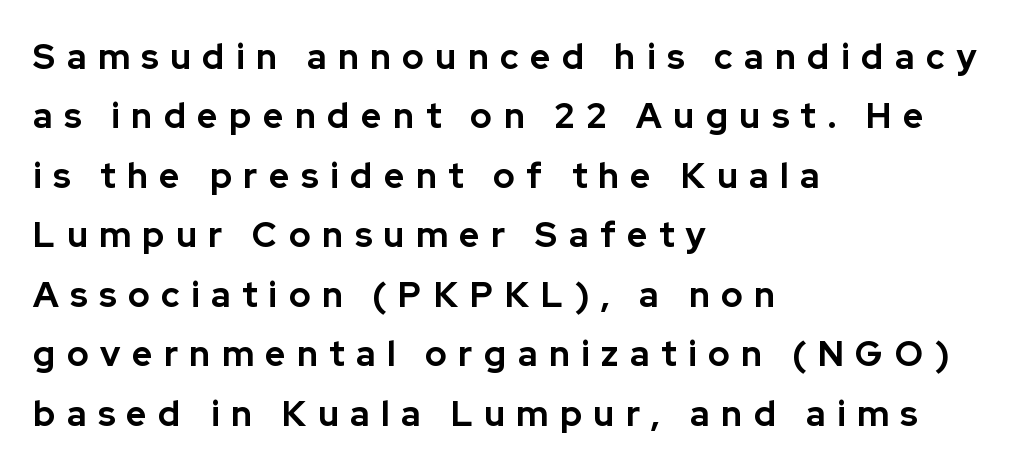
The image shows 35 px bold sans-serif type, upright; set left-aligned, normal line spacing (1.7x), unusually wide letter spacing (+0.33 em), not underlined; low stroke contrast and a medium x-height.
